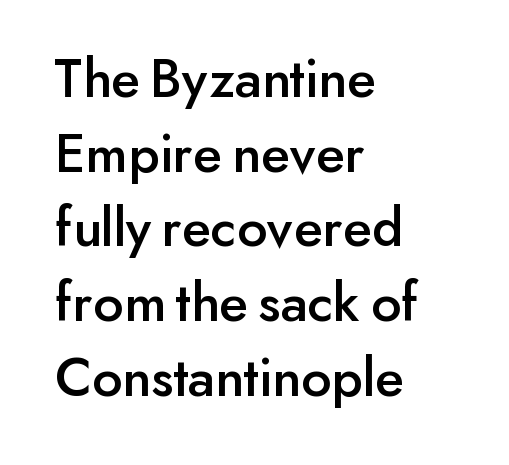
{"serif": "no", "italic": "no", "width": "normal", "stroke_contrast": "low", "x_height": "small", "monospaced": "no", "underline": "no", "align": "left", "line_spacing": "normal", "line_spacing_ratio": 1.31, "letter_spacing": "normal", "letter_spacing_em": 0.0, "glyph_px": 57}
